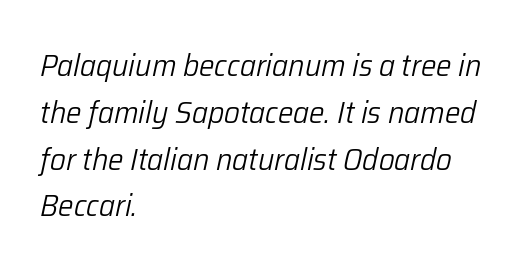
Italic? Definitely — the glyphs are oblique. The weight tops out at a normal text grade. Regular leading. Nobody drew a line under any word here. The passage shown is typed in a proportional face where columns would drift.
